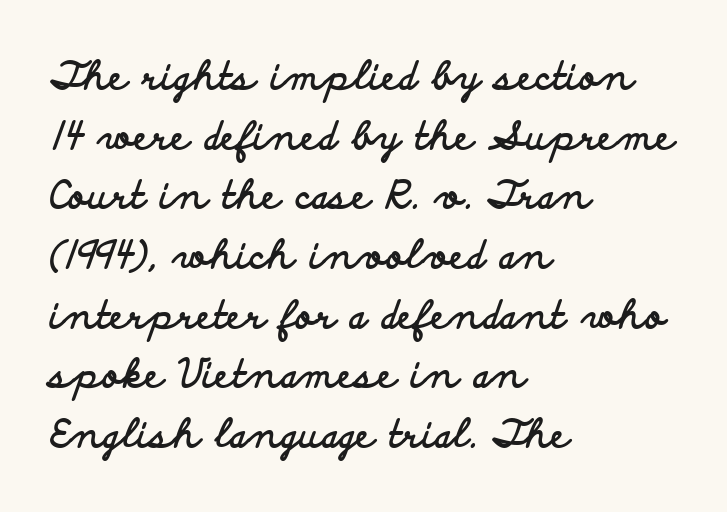
{"serif": "no", "bold": "yes", "weight": "bold", "width": "wide", "stroke_contrast": "low", "x_height": "small", "monospaced": "no", "underline": "no", "align": "left", "line_spacing": "normal", "line_spacing_ratio": 1.57, "letter_spacing": "normal", "letter_spacing_em": 0.0, "glyph_px": 38}
